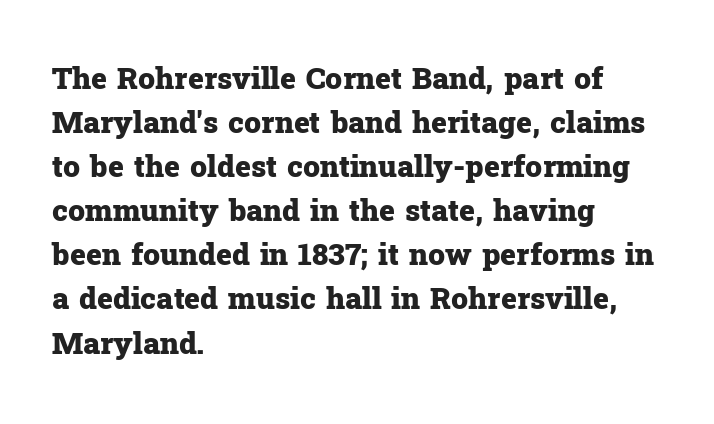
{"serif": "yes", "italic": "no", "bold": "yes", "weight": "heavy", "width": "normal", "stroke_contrast": "low", "x_height": "medium", "monospaced": "no", "underline": "no", "align": "left", "line_spacing": "normal", "line_spacing_ratio": 1.47, "letter_spacing": "normal", "letter_spacing_em": 0.0, "glyph_px": 30}
